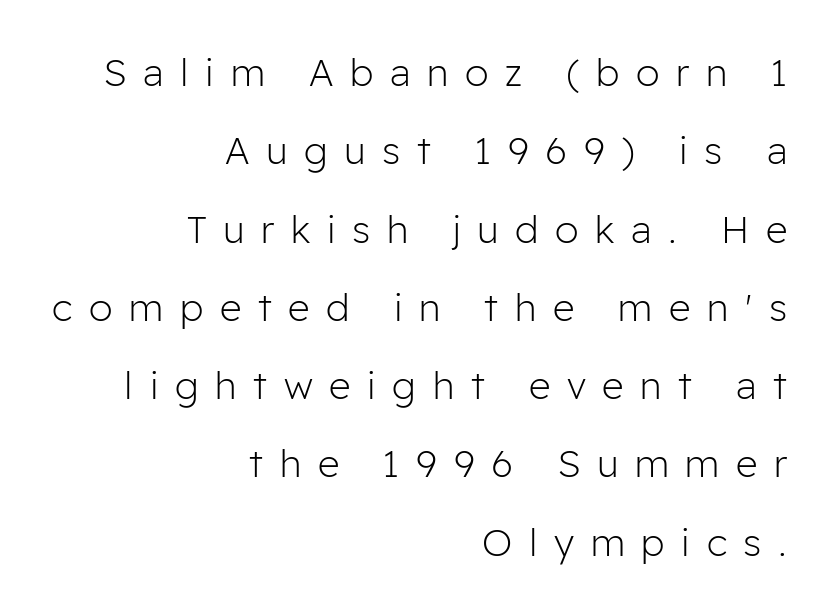
{"serif": "no", "italic": "no", "bold": "no", "weight": "light", "width": "normal", "stroke_contrast": "low", "x_height": "medium", "monospaced": "no", "underline": "no", "align": "right", "line_spacing": "loose", "line_spacing_ratio": 2.06, "letter_spacing": "wide", "letter_spacing_em": 0.44, "glyph_px": 38}
